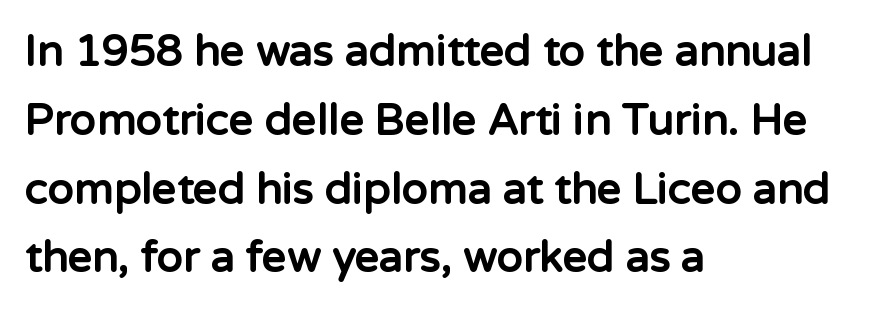
Q: Is the text bold? A: Yes.
Q: Is the text italic (slanted)? A: No, it is upright.
Q: Is the typeface a serif or a sans-serif typeface? A: Sans-serif.
Q: Is the text underlined? A: No.
Q: How is the paragraph aligned? A: Left-aligned.
Q: Is the spacing between letters normal or unusually wide? A: Normal.
Q: Is the spacing between lines tight, normal or loose? A: Normal.
Q: Width (condensed, normal, or wide)? A: Normal.
Q: Stroke contrast? A: Low.
Q: x-height? A: Medium.
Q: Monospaced? A: No.
